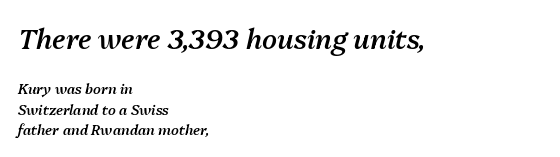
Q: Is the text bold? A: Semi-bold.
Q: Is the text italic (slanted)? A: Yes, it leans right by about 13 degrees.
Q: Is the text underlined? A: No.
Q: How is the paragraph aligned? A: Left-aligned.
Q: Is the spacing between letters normal or unusually wide? A: Normal.
Q: Is the spacing between lines tight, normal or loose? A: Normal.
Q: Which block of text is set in a larger size, the first (top) or the second (bottom)? A: The first (top) one.
